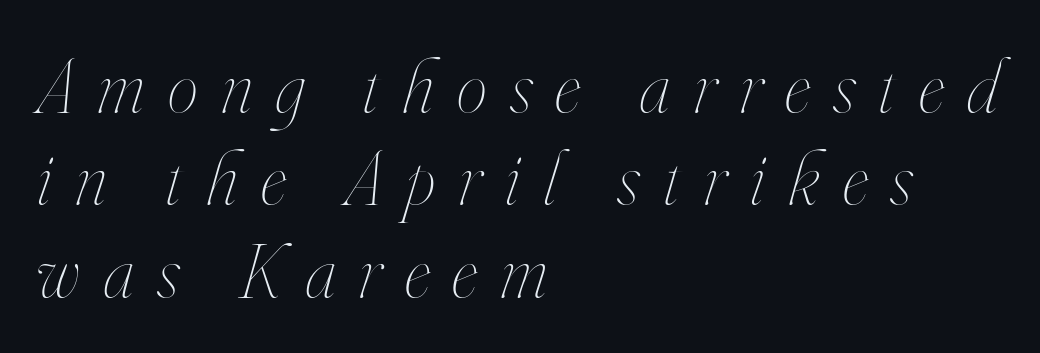
In terms of posture, this sample is oblique. Tracking here is generous; glyphs stand well apart from one another. The glyphs are unaccompanied by any horizontal stroke below them. These lines are rendered in a variable-pitch font. Casual observation: everything's shoved over to the left. Counters stay open thanks to moderate or lighter strokes.
